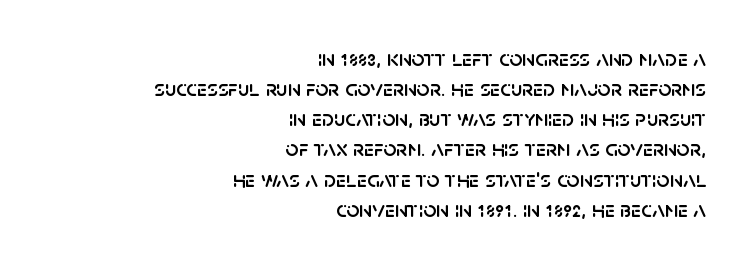
Q: Is the text italic (slanted)? A: No, it is upright.
Q: Is the text underlined? A: No.
Q: How is the paragraph aligned? A: Right-aligned.
Q: Is the spacing between letters normal or unusually wide? A: Normal.
Q: Is the spacing between lines tight, normal or loose? A: Normal.
